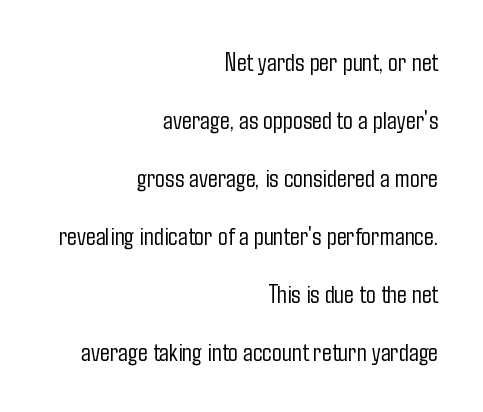
The image shows 26 px text type, upright; set right-aligned, loose line spacing (2.23x), normal letter spacing, not underlined.
